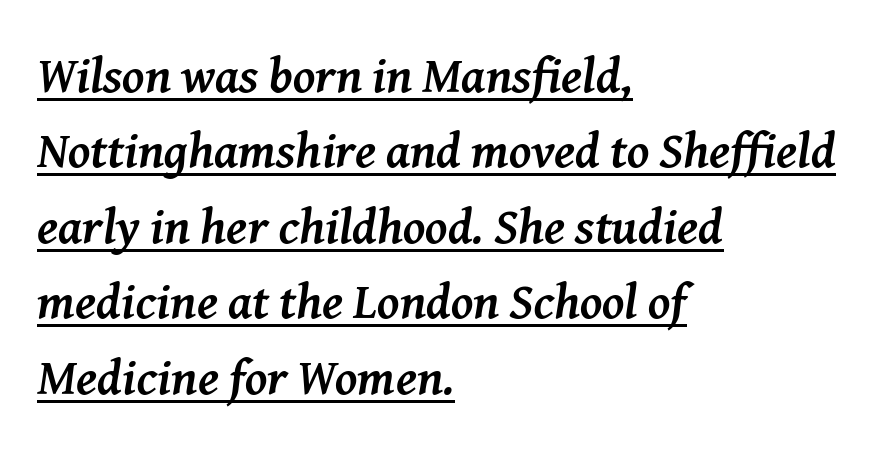
The image shows 50 px semibold serif type, italic (leaning right); set left-aligned, normal line spacing (1.51x), normal letter spacing, underlined; medium stroke contrast and a medium x-height.
